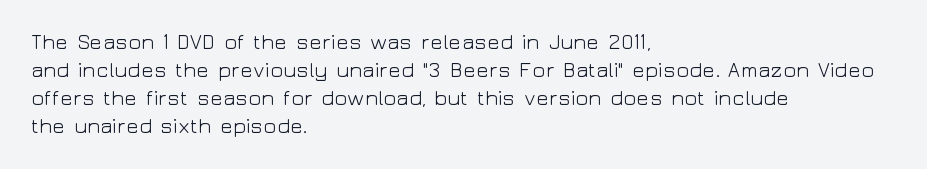
Q: Is the text bold? A: No.
Q: Is the text italic (slanted)? A: No, it is upright.
Q: Is the text underlined? A: No.
Q: How is the paragraph aligned? A: Left-aligned.
Q: Is the spacing between letters normal or unusually wide? A: Normal.
Q: Is the spacing between lines tight, normal or loose? A: Normal.
